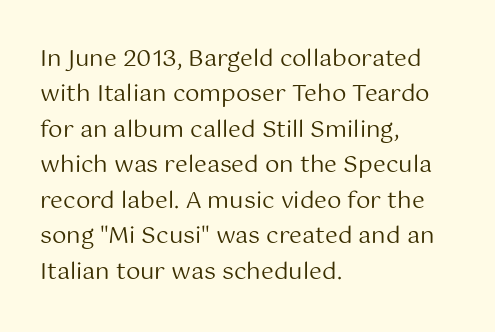
Q: Is the text bold? A: No.
Q: Is the text italic (slanted)? A: No, it is upright.
Q: Is the text underlined? A: No.
Q: How is the paragraph aligned? A: Left-aligned.
Q: Is the spacing between letters normal or unusually wide? A: Normal.
Q: Is the spacing between lines tight, normal or loose? A: Normal.
